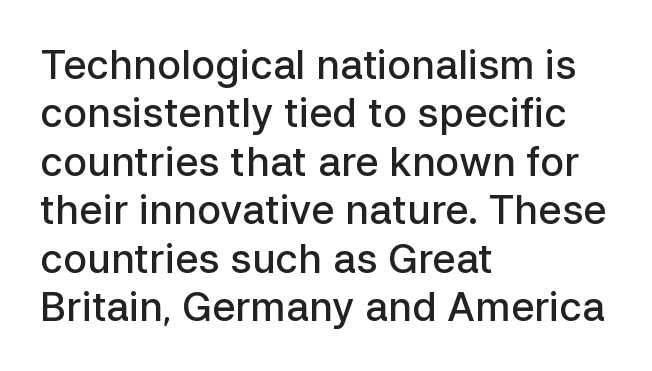
Q: Is the text bold? A: Semi-bold.
Q: Is the text italic (slanted)? A: No, it is upright.
Q: Is the typeface a serif or a sans-serif typeface? A: Sans-serif.
Q: Is the text underlined? A: No.
Q: How is the paragraph aligned? A: Left-aligned.
Q: Is the spacing between letters normal or unusually wide? A: Normal.
Q: Width (condensed, normal, or wide)? A: Normal.
Q: Stroke contrast? A: Low.
Q: x-height? A: Medium.
Q: Monospaced? A: No.
